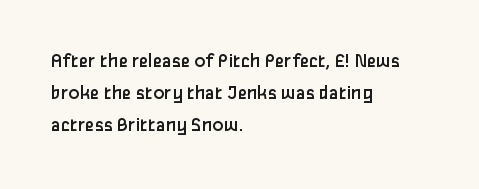
The image shows 21 px text type, upright; set left-aligned, normal line spacing (1.53x), normal letter spacing, not underlined.
